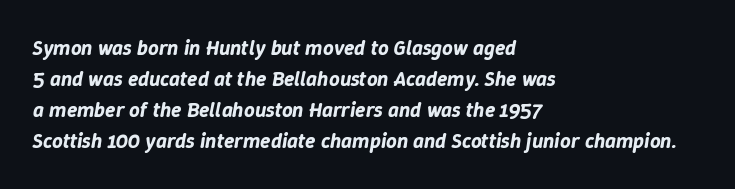
{"italic": "yes", "lean": "right", "slant_degrees": 9, "underline": "no", "align": "left", "line_spacing": "normal", "line_spacing_ratio": 1.48, "letter_spacing": "normal", "letter_spacing_em": 0.0, "glyph_px": 21}
